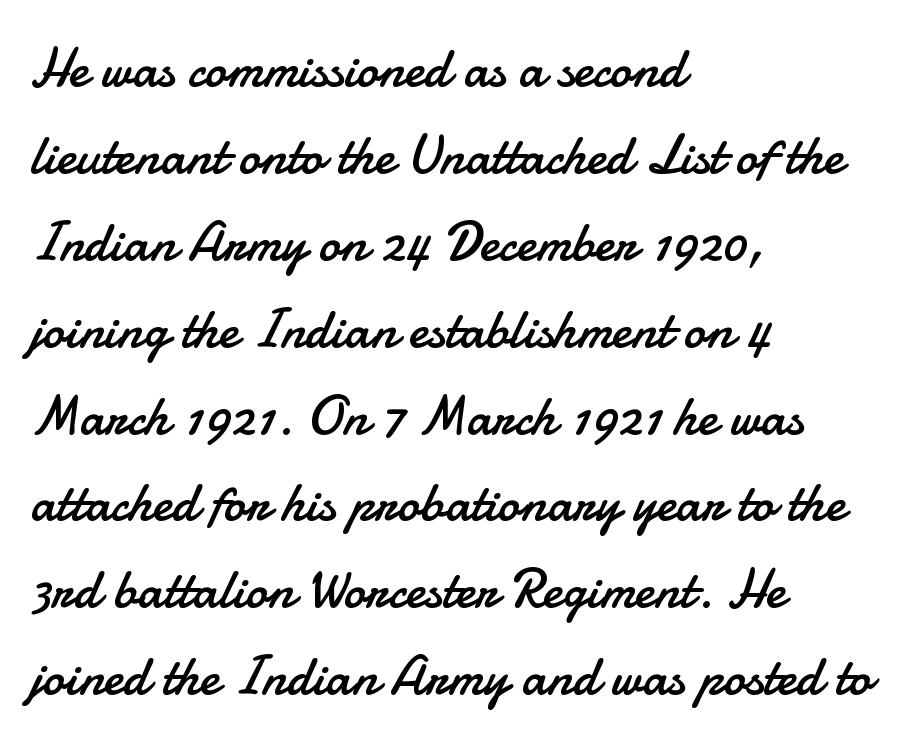
Vertical stems look standard width or narrower in stroke. Vertical spacing — default. Each letter keeps its own natural width here, so spacing adapts to shape. The face used here is a sans, in the tradition of grotesques and geometrics. The setting favours the left margin, as ordinary paragraphs usually do. Does extra space separate the letters? No, they use regular spacing.
